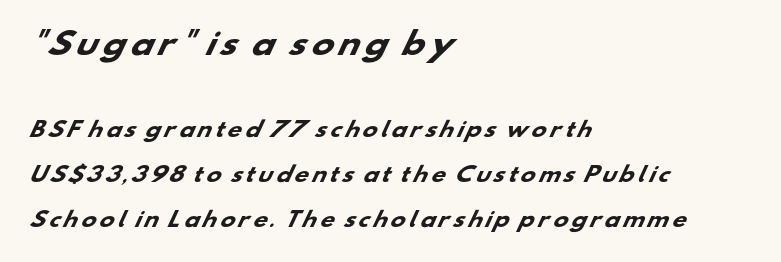
Q: Is the text bold? A: Yes.
Q: Is the typeface a serif or a sans-serif typeface? A: Sans-serif.
Q: Is the text underlined? A: No.
Q: How is the paragraph aligned? A: Left-aligned.
Q: Is the spacing between lines tight, normal or loose? A: Loose.
Q: Which block of text is set in a larger size, the first (top) or the second (bottom)? A: The first (top) one.
Q: Width (condensed, normal, or wide)? A: Wide.
Q: Stroke contrast? A: Low.
Q: x-height? A: Small.
Q: Monospaced? A: No.
